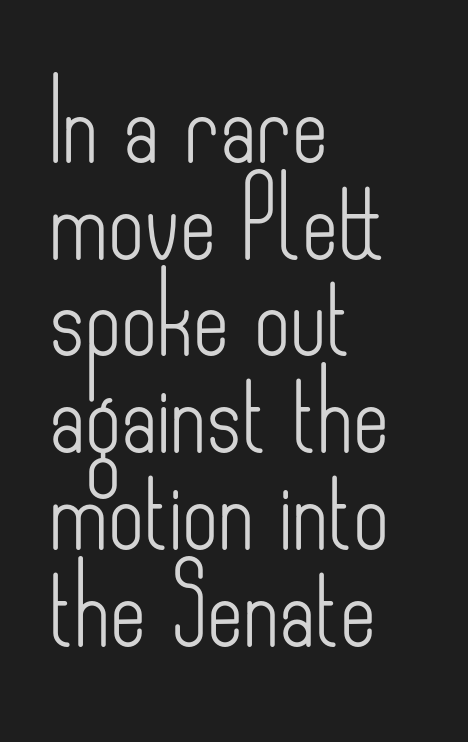
The image shows 78 px light, condensed sans-serif type, upright; set left-aligned, line spacing 1.24x, normal letter spacing, not underlined; low stroke contrast and a small x-height.
